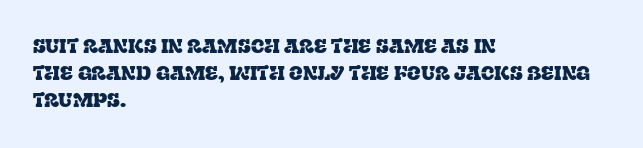
{"italic": "no", "underline": "no", "align": "left", "line_spacing": "normal", "line_spacing_ratio": 1.36, "letter_spacing": "normal", "letter_spacing_em": 0.0, "glyph_px": 20}
